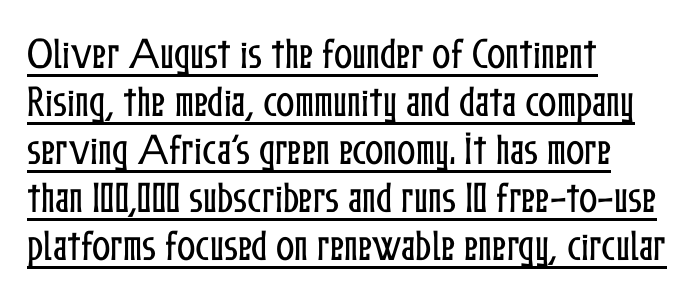
The image shows 34 px condensed type, upright; set left-aligned, normal line spacing (1.41x), normal letter spacing, underlined; low stroke contrast and a medium x-height.
